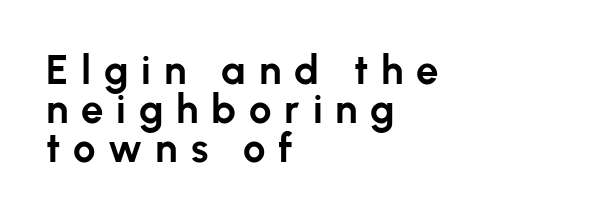
Q: Is the text bold? A: Yes.
Q: Is the text italic (slanted)? A: No, it is upright.
Q: Is the typeface a serif or a sans-serif typeface? A: Sans-serif.
Q: Is the text underlined? A: No.
Q: How is the paragraph aligned? A: Left-aligned.
Q: Is the spacing between letters normal or unusually wide? A: Unusually wide.
Q: Is the spacing between lines tight, normal or loose? A: Tight.
Q: Width (condensed, normal, or wide)? A: Normal.
Q: Stroke contrast? A: Low.
Q: x-height? A: Medium.
Q: Monospaced? A: No.
